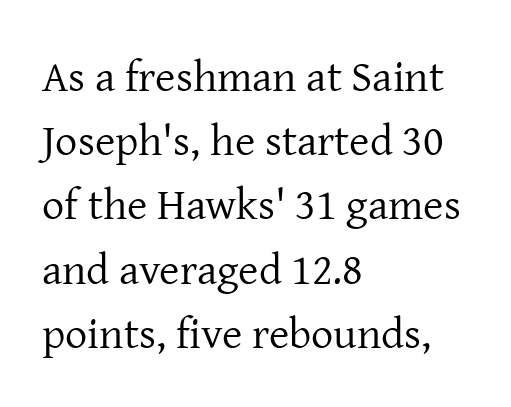
{"serif": "yes", "italic": "no", "bold": "no", "weight": "regular", "width": "normal", "stroke_contrast": "low", "x_height": "medium", "monospaced": "no", "underline": "no", "align": "left", "line_spacing": "normal", "line_spacing_ratio": 1.46, "letter_spacing": "normal", "letter_spacing_em": 0.0, "glyph_px": 44}
